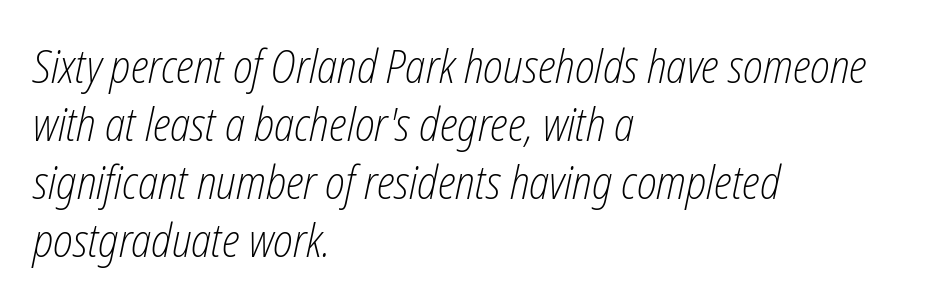
{"italic": "yes", "lean": "right", "slant_degrees": 12, "bold": "no", "weight": "light", "width": "condensed", "stroke_contrast": "low", "x_height": "medium", "monospaced": "no", "underline": "no", "align": "left", "line_spacing": "normal", "line_spacing_ratio": 1.26, "letter_spacing": "normal", "letter_spacing_em": 0.0, "glyph_px": 46}
